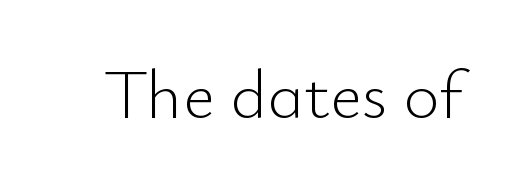
What kind of face is this? One without serifs — a sans. The letterforms sit shoulder to shoulder at normal distance. The gap between lines stays unmarked. The letters advance in unequal steps, a hallmark of proportional type.
